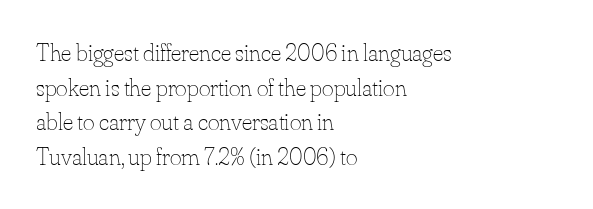
The letters stand straight up with perfectly vertical stems. The typesetter chose a ragged-right arrangement here. What's the leading like? Ordinary, nothing unusual. Nothing unusual about the tracking: characters are spaced as the font intends. Is the stroke heavy? The answer is a plain regular-or-lighter.
